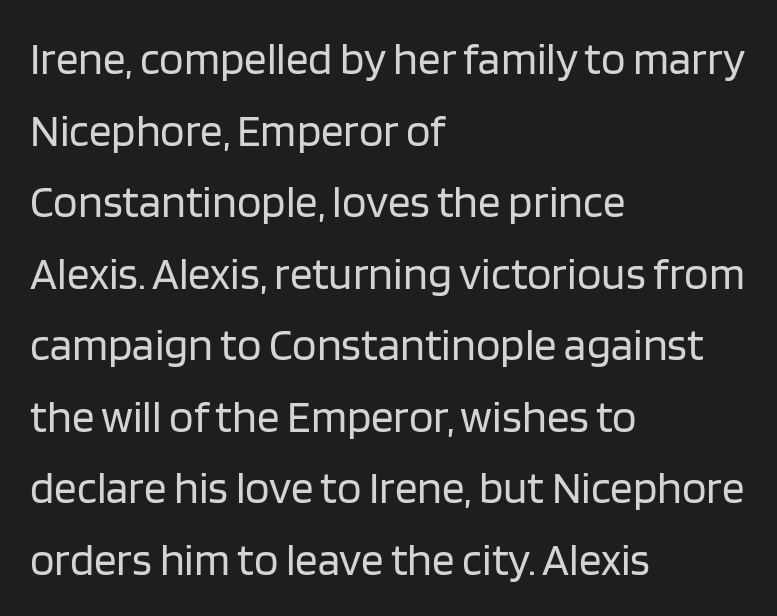
Q: Is the text bold? A: No.
Q: Is the text italic (slanted)? A: No, it is upright.
Q: Is the typeface a serif or a sans-serif typeface? A: Sans-serif.
Q: Is the text underlined? A: No.
Q: How is the paragraph aligned? A: Left-aligned.
Q: Is the spacing between letters normal or unusually wide? A: Normal.
Q: Is the spacing between lines tight, normal or loose? A: Normal.
Q: Width (condensed, normal, or wide)? A: Normal.
Q: Stroke contrast? A: Low.
Q: x-height? A: Large.
Q: Monospaced? A: No.
